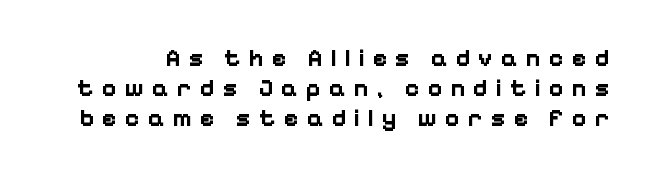
The tracking reads as deliberately expanded to a designer's eye. Does the lettering tilt? It doesn't — this is upright. Descender tails drop into unmarked territory. Typesetter's note: full bold, strokes at maximum text heaviness.
